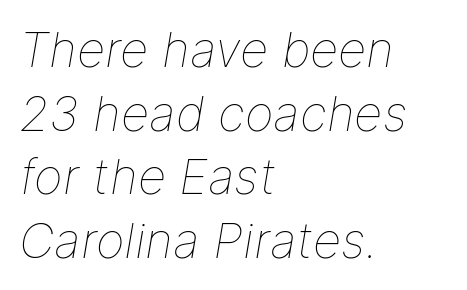
The image shows 49 px thin type, italic (leaning right); set left-aligned, normal line spacing (1.3x), normal letter spacing, not underlined; low stroke contrast and a medium x-height.
